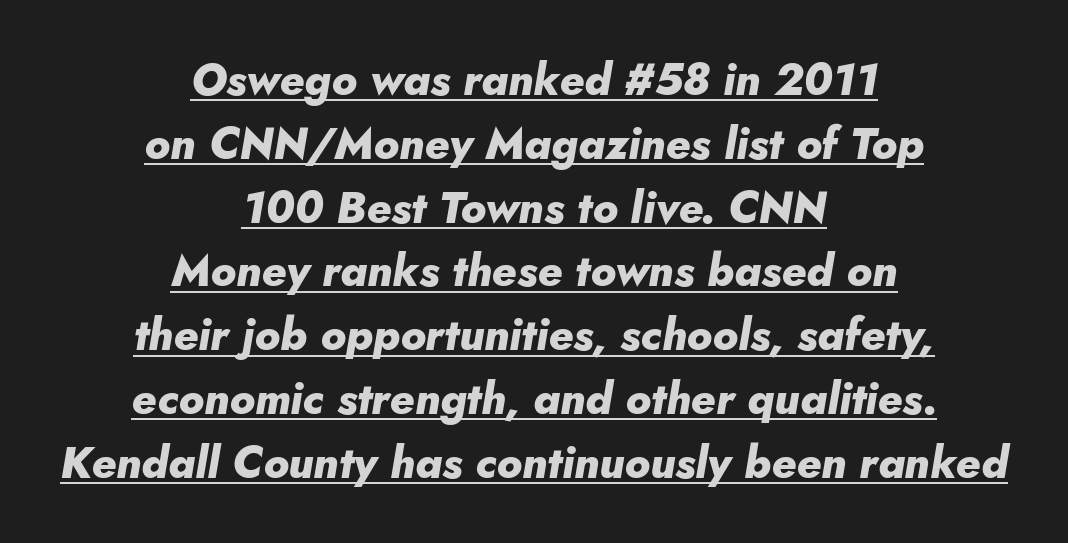
Q: Is the text bold? A: Yes.
Q: Is the text italic (slanted)? A: Yes, it leans right by about 10 degrees.
Q: Is the text underlined? A: Yes.
Q: How is the paragraph aligned? A: Centered.
Q: Is the spacing between letters normal or unusually wide? A: Normal.
Q: Is the spacing between lines tight, normal or loose? A: Normal.
Q: Width (condensed, normal, or wide)? A: Normal.
Q: Stroke contrast? A: Low.
Q: x-height? A: Small.
Q: Monospaced? A: No.
